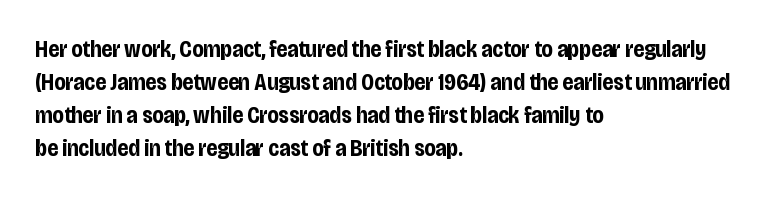
{"italic": "no", "bold": "yes", "underline": "no", "align": "left", "line_spacing": "normal", "line_spacing_ratio": 1.44, "letter_spacing": "normal", "letter_spacing_em": 0.0, "glyph_px": 23}
